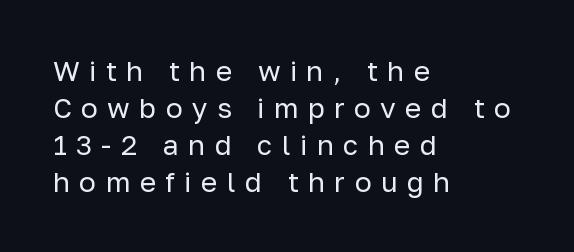
The image shows 28 px regular-weight sans-serif type, upright; set left-aligned, normal line spacing (1.32x), unusually wide letter spacing (+0.33 em), not underlined; low stroke contrast and a medium x-height.
